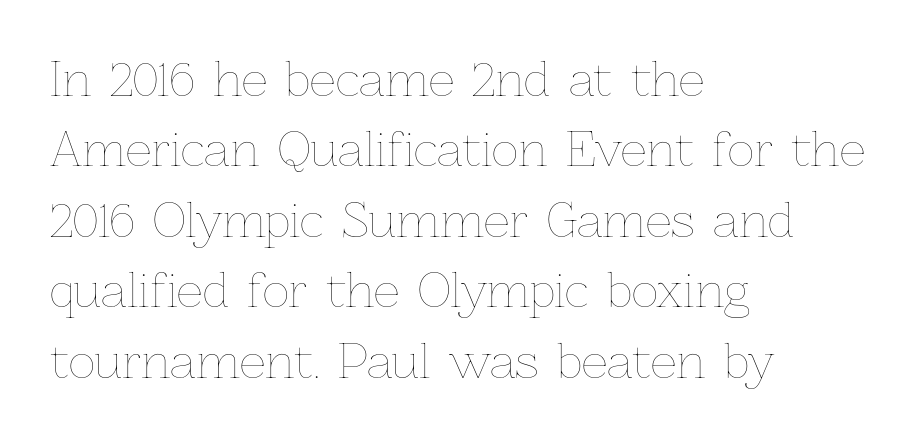
Q: Is the text bold? A: No.
Q: Is the text italic (slanted)? A: No, it is upright.
Q: Is the text underlined? A: No.
Q: How is the paragraph aligned? A: Left-aligned.
Q: Is the spacing between letters normal or unusually wide? A: Normal.
Q: Is the spacing between lines tight, normal or loose? A: Normal.
Q: Width (condensed, normal, or wide)? A: Normal.
Q: Stroke contrast? A: Low.
Q: x-height? A: Medium.
Q: Monospaced? A: No.
